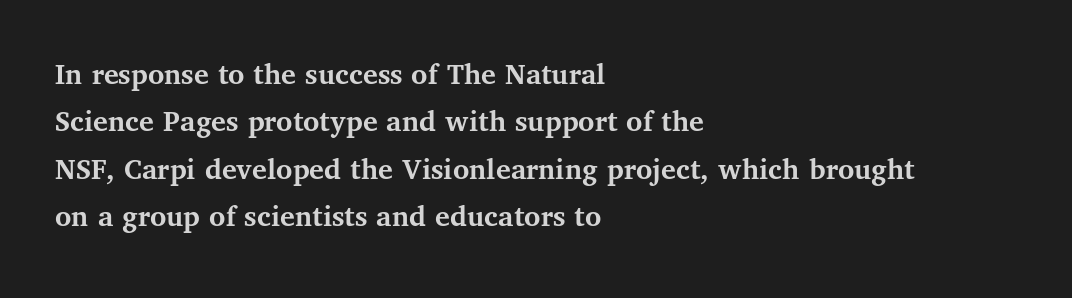
Is this a sans? No — the strokes have serifs. Line spacing here is normal. Here the designer chose a conventional face with non-uniform glyph widths. What weight is shown? A full bold with thick strokes.
